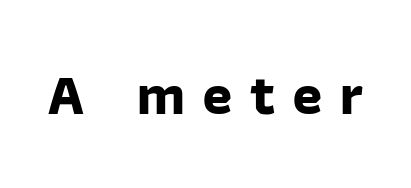
The image shows 58 px bold sans-serif type; set unusually wide letter spacing (+0.29 em), not underlined; low stroke contrast and a medium x-height.
